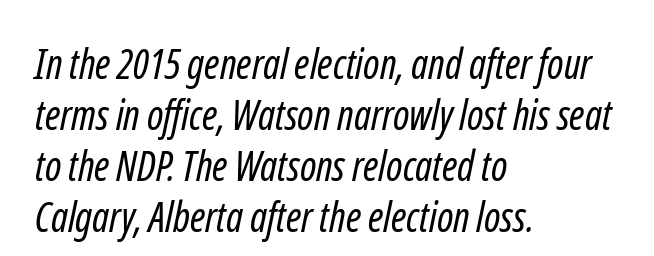
The typeface chosen for these lines omits serifs. The letterforms sit at book weight or below. The passage shown has conventional tracking throughout. A typesetter would call this proportional, since set widths differ per character. If you drew a ruler down the left edge, every line would touch it. The strip under each line holds only bare page.
